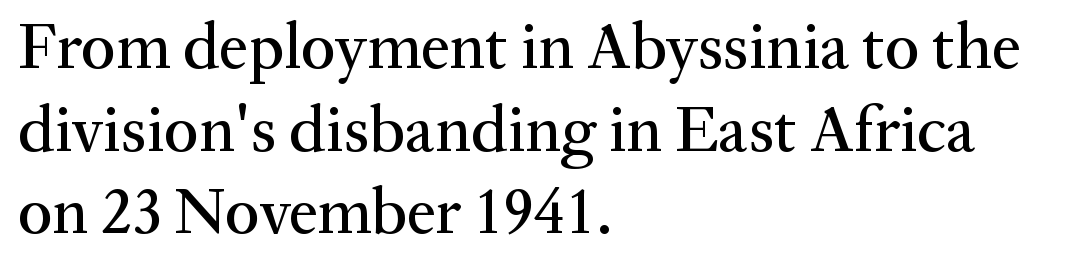
Q: Is the text italic (slanted)? A: No, it is upright.
Q: Is the typeface a serif or a sans-serif typeface? A: Serif.
Q: Is the text underlined? A: No.
Q: How is the paragraph aligned? A: Left-aligned.
Q: Is the spacing between letters normal or unusually wide? A: Normal.
Q: Is the spacing between lines tight, normal or loose? A: Normal.
Q: Width (condensed, normal, or wide)? A: Normal.
Q: Stroke contrast? A: Medium.
Q: x-height? A: Medium.
Q: Monospaced? A: No.
